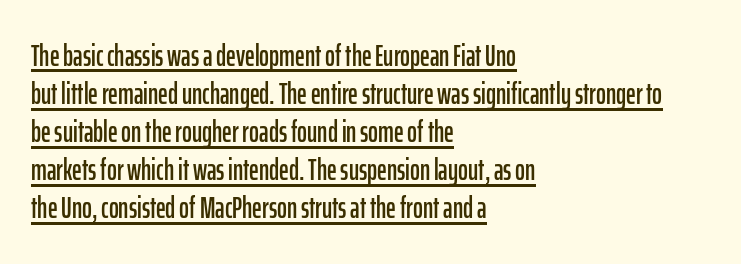
Q: Is the text italic (slanted)? A: No, it is upright.
Q: Is the typeface a serif or a sans-serif typeface? A: Sans-serif.
Q: Is the text underlined? A: Yes.
Q: How is the paragraph aligned? A: Left-aligned.
Q: Is the spacing between letters normal or unusually wide? A: Normal.
Q: Is the spacing between lines tight, normal or loose? A: Normal.
Q: Width (condensed, normal, or wide)? A: Condensed.
Q: Stroke contrast? A: Low.
Q: x-height? A: Medium.
Q: Monospaced? A: No.
